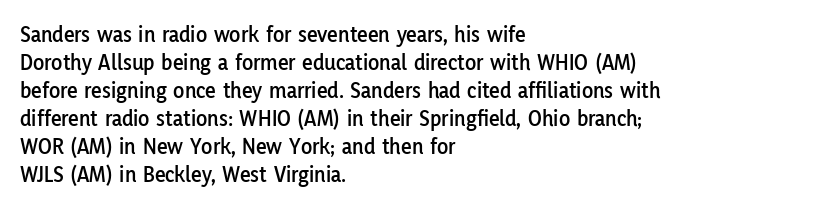
Q: Is the text italic (slanted)? A: No, it is upright.
Q: Is the text underlined? A: No.
Q: How is the paragraph aligned? A: Left-aligned.
Q: Is the spacing between letters normal or unusually wide? A: Normal.
